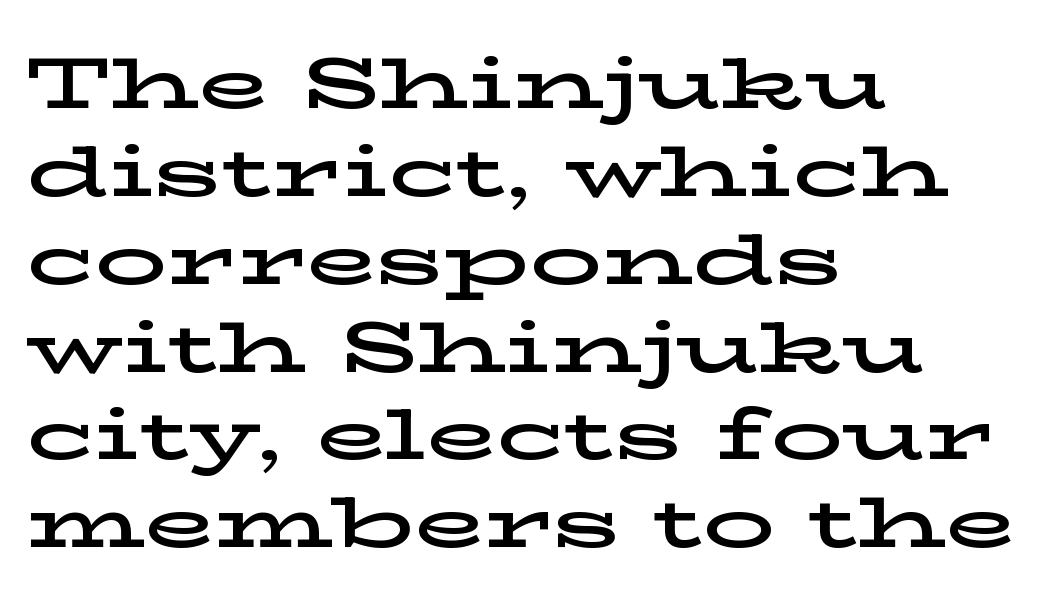
{"serif": "yes", "italic": "no", "width": "wide", "stroke_contrast": "low", "x_height": "medium", "monospaced": "no", "underline": "no", "align": "left", "line_spacing_ratio": 1.22, "letter_spacing": "normal", "letter_spacing_em": 0.0, "glyph_px": 72}
